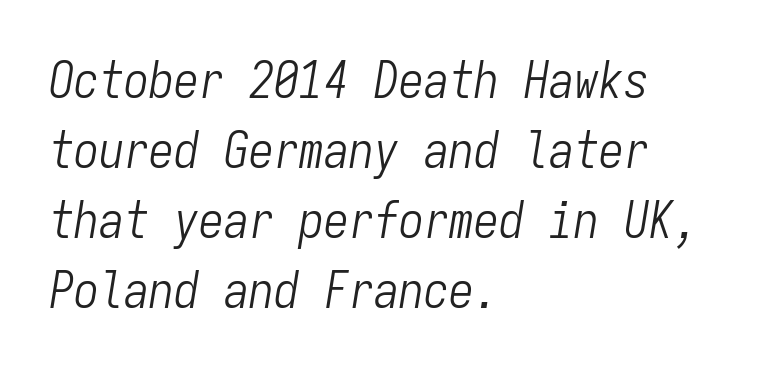
The image shows 50 px light, condensed type, italic (leaning right), monospaced; set left-aligned, normal line spacing (1.4x), normal letter spacing, not underlined; low stroke contrast and a medium x-height.
